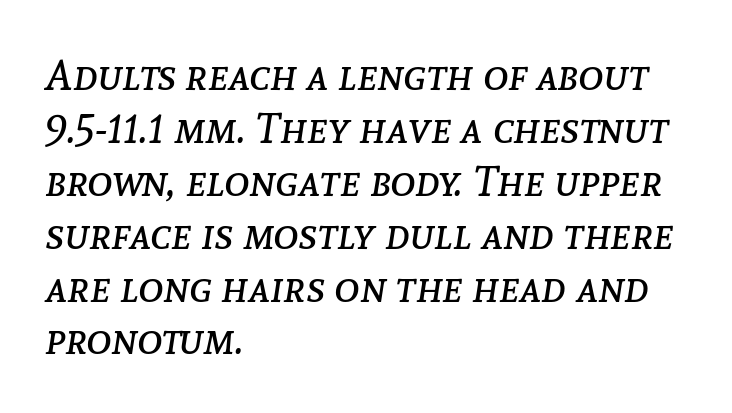
The image shows 43 px regular-weight type, italic (leaning right); set left-aligned, line spacing 1.23x, normal letter spacing, not underlined; low stroke contrast and a medium x-height.
